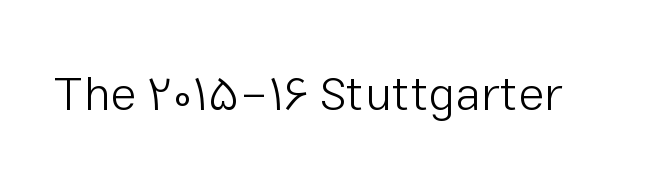
Q: Is the text bold? A: No.
Q: Is the text italic (slanted)? A: No, it is upright.
Q: Is the typeface a serif or a sans-serif typeface? A: Sans-serif.
Q: Is the text underlined? A: No.
Q: Is the spacing between letters normal or unusually wide? A: Normal.
Q: Width (condensed, normal, or wide)? A: Normal.
Q: Stroke contrast? A: Low.
Q: x-height? A: Medium.
Q: Monospaced? A: No.
